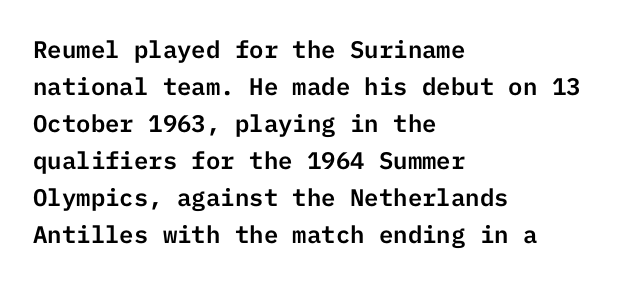
The image shows 24 px text type, upright; set left-aligned, normal line spacing (1.54x), normal letter spacing, not underlined.
